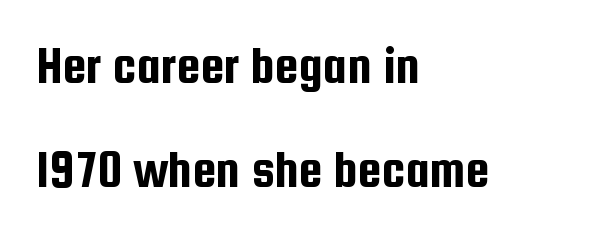
Is this a sans? Yes — the strokes have no serifs. This sample has the flowing, uneven cadence of proportional lettering. The lines in this sample share a left origin and differ only in where they stop. Descenders are the only things crossing below the line. A typesetter would call this leading open, well beyond the default. The gaps between neighbouring characters are ordinary and unremarkable.
